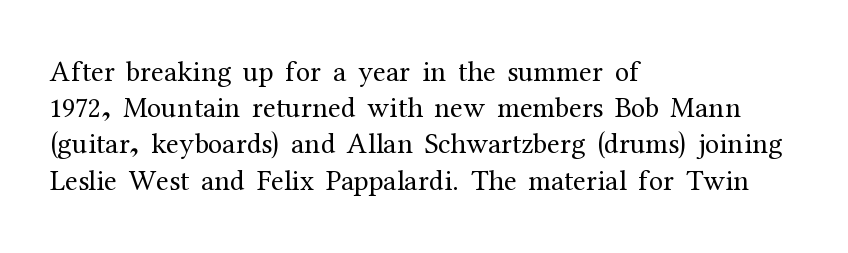
Vertical stems look standard width or narrower in stroke. Style check: upright. Baseline-to-baseline distance is the conventional proportion of letter height. Nothing unusual about the tracking: characters are spaced as the font intends.
